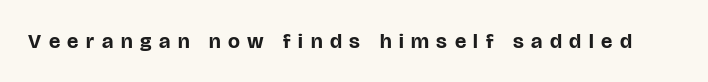
Q: Is the text bold? A: Yes.
Q: Is the text italic (slanted)? A: No, it is upright.
Q: Is the text underlined? A: No.
Q: Is the spacing between letters normal or unusually wide? A: Unusually wide.
